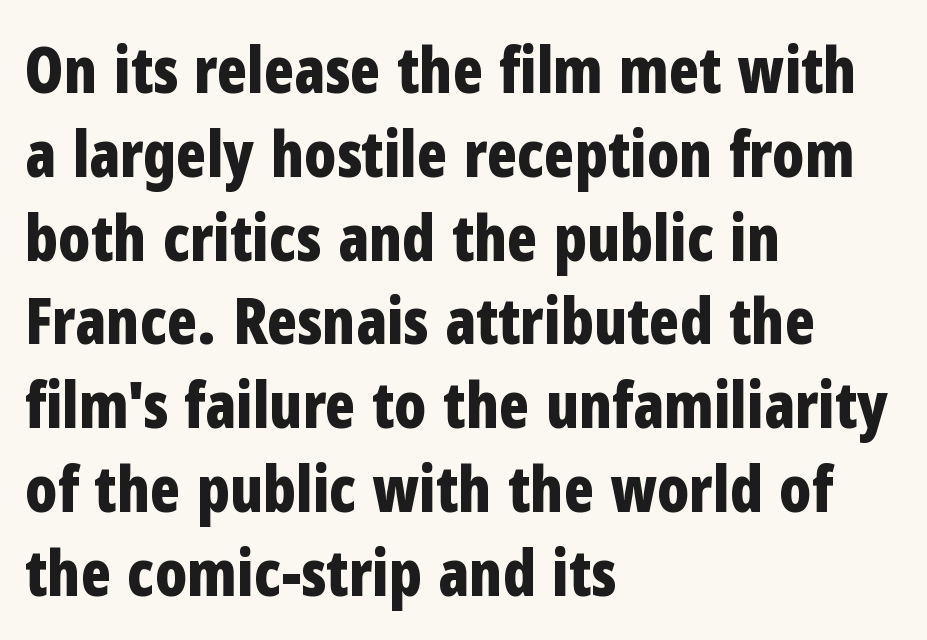
{"serif": "no", "italic": "no", "bold": "yes", "weight": "bold", "width": "condensed", "stroke_contrast": "low", "x_height": "medium", "monospaced": "no", "underline": "no", "align": "left", "line_spacing": "normal", "line_spacing_ratio": 1.33, "letter_spacing": "normal", "letter_spacing_em": 0.0, "glyph_px": 63}
